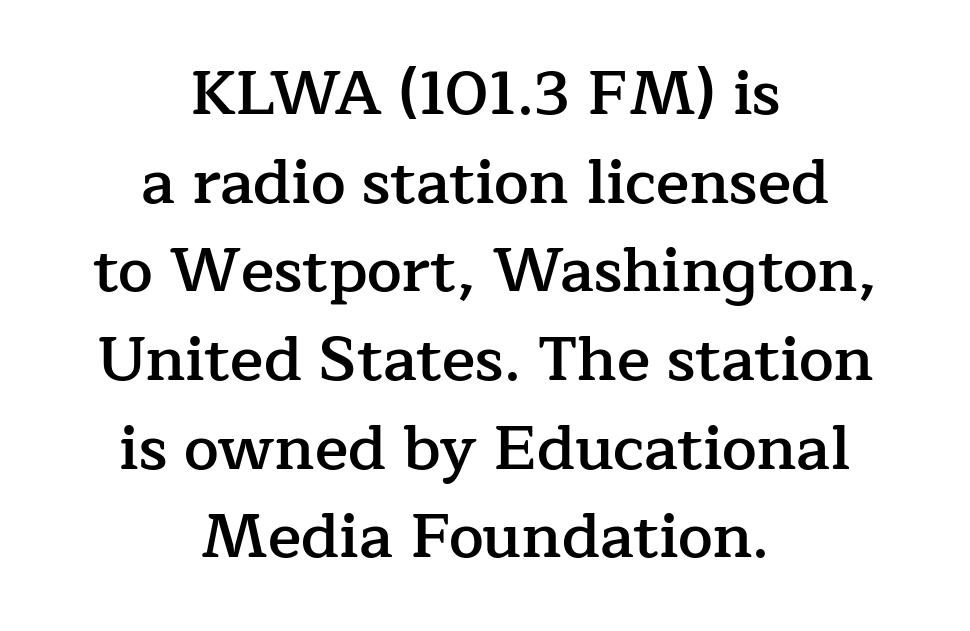
The passage shown is typed in a proportional face where columns would drift. Italic: no, the glyphs are upright roman. Nobody drew a line under any word here. Tracking here is standard; glyphs follow each other at the usual distance.
